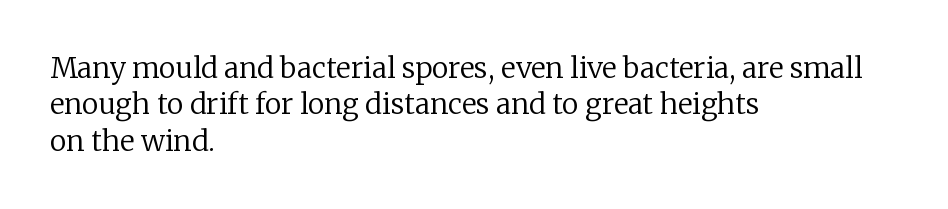
{"serif": "yes", "italic": "no", "bold": "no", "weight": "regular", "width": "normal", "stroke_contrast": "low", "x_height": "medium", "monospaced": "no", "underline": "no", "align": "left", "line_spacing": "normal", "line_spacing_ratio": 1.3, "letter_spacing": "normal", "letter_spacing_em": 0.0, "glyph_px": 28}
